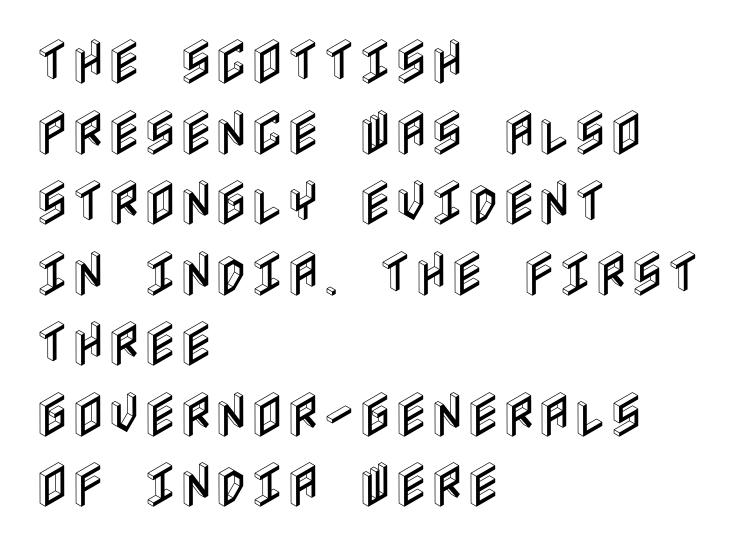
The image shows 49 px condensed type, upright; set left-aligned, normal line spacing (1.44x), normal letter spacing, not underlined; a large x-height.
